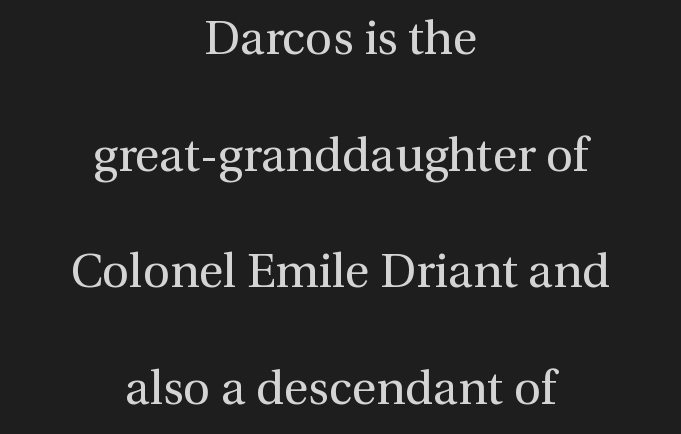
Compared with a flush-left layout, this one balances lines on the center instead. This sample has the flowing, uneven cadence of proportional lettering. No extra ink here — the face is not bold. Short note: letters normally spaced. To sum up the face: it has serifs.
